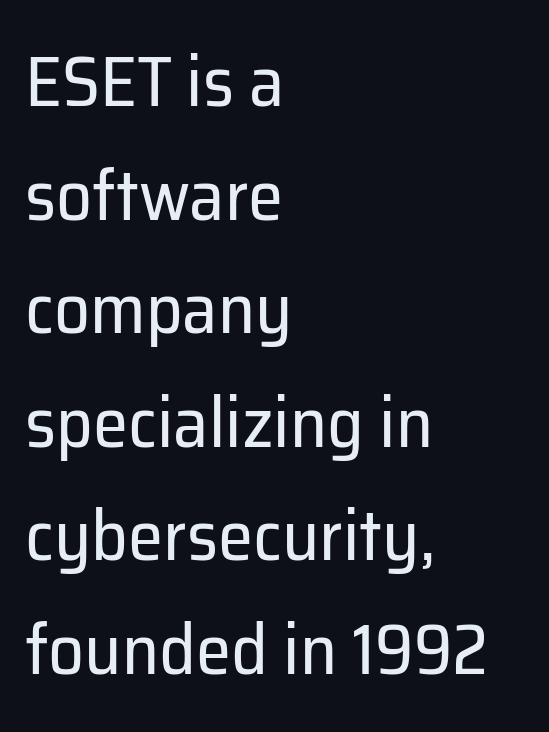
{"serif": "no", "italic": "no", "bold": "no", "weight": "regular", "width": "normal", "stroke_contrast": "low", "x_height": "medium", "monospaced": "no", "underline": "no", "align": "left", "line_spacing": "normal", "line_spacing_ratio": 1.6, "letter_spacing": "normal", "letter_spacing_em": 0.0, "glyph_px": 71}
